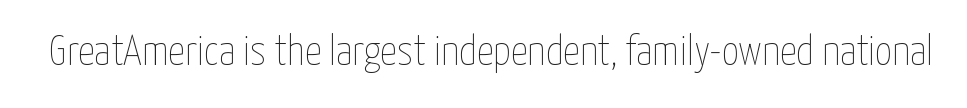
{"italic": "no", "bold": "no", "weight": "thin", "width": "condensed", "stroke_contrast": "low", "x_height": "medium", "monospaced": "no", "underline": "no", "letter_spacing": "normal", "letter_spacing_em": 0.0, "glyph_px": 42}
